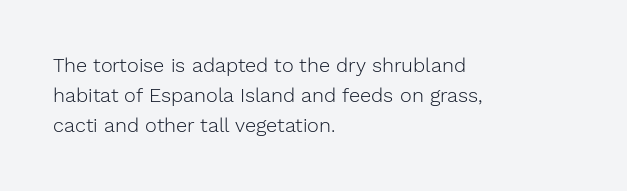
Q: Is the text bold? A: No.
Q: Is the text italic (slanted)? A: No, it is upright.
Q: Is the text underlined? A: No.
Q: How is the paragraph aligned? A: Left-aligned.
Q: Is the spacing between letters normal or unusually wide? A: Normal.
Q: Is the spacing between lines tight, normal or loose? A: Normal.
